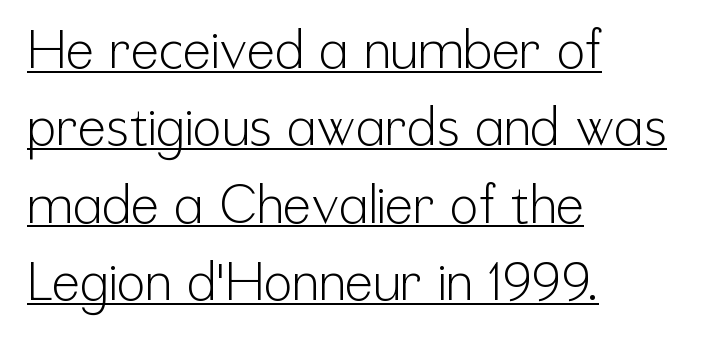
The image shows 53 px light, condensed sans-serif type, upright; set left-aligned, normal line spacing (1.46x), normal letter spacing, underlined; low stroke contrast and a medium x-height.
